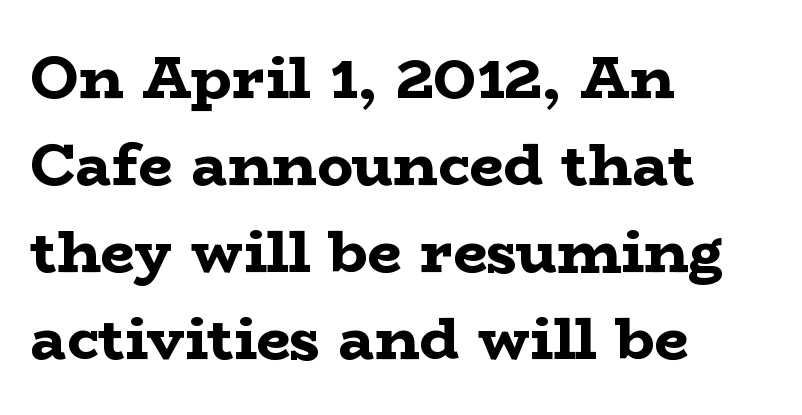
{"serif": "yes", "italic": "no", "bold": "yes", "weight": "bold", "width": "wide", "stroke_contrast": "low", "x_height": "medium", "monospaced": "no", "underline": "no", "align": "left", "line_spacing": "normal", "line_spacing_ratio": 1.45, "letter_spacing": "normal", "letter_spacing_em": 0.0, "glyph_px": 60}
